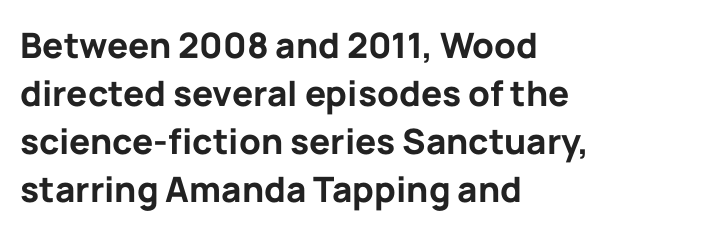
Is the block centered? No — it sits flush against the left margin. Is the type bold? Yes — the strokes are clearly thick and heavy. You can tell from the bare stems that sans-serif type was used. This sample has the flowing, uneven cadence of proportional lettering. The designer left line spacing at the default. Descenders hang freely into open space.
